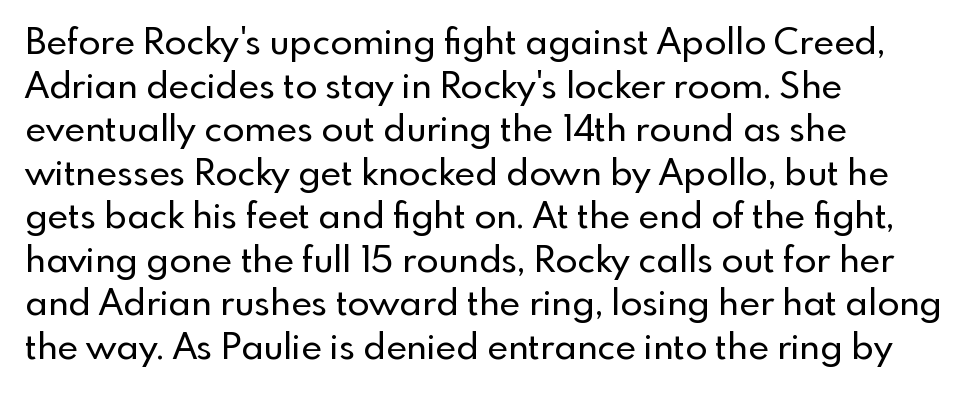
The image shows 36 px sans-serif type, upright; set left-aligned, line spacing 1.21x, normal letter spacing, not underlined; a small x-height.
